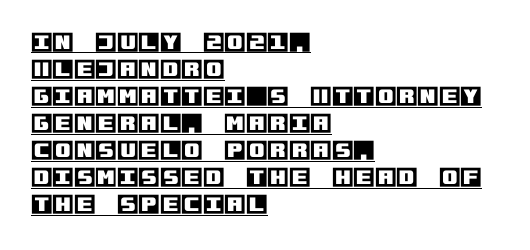
The image shows 22 px text type, upright; set left-aligned, line spacing 1.23x, normal letter spacing, underlined.
